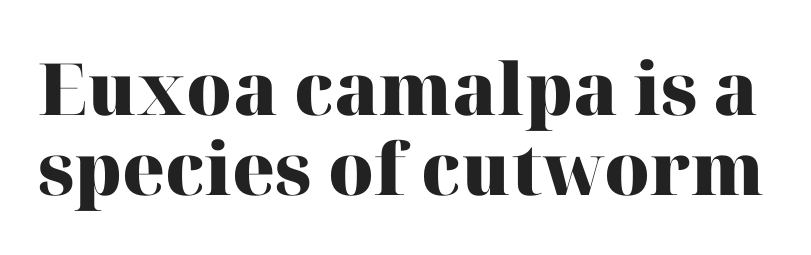
Regarding serifs, this sample has them. Characters remain perfectly vertical along every line. Short note: letters normally spaced. Character widths vary here, with narrow letters taking less room than wide ones.
